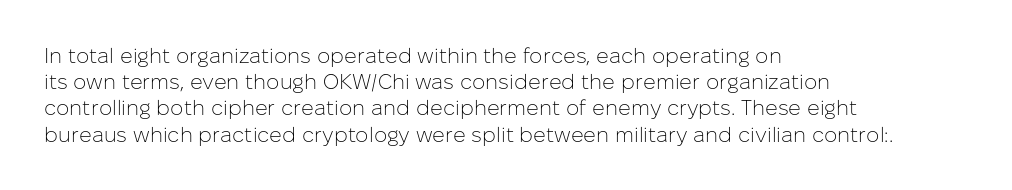
Does extra space separate the letters? No, they use regular spacing. Layout note: lines flush left. The area under the type is left untouched. This reads as an unemphasized weight, regular at the heaviest. This is roman type, the default non-slanted kind. Vertical spacing — default.
